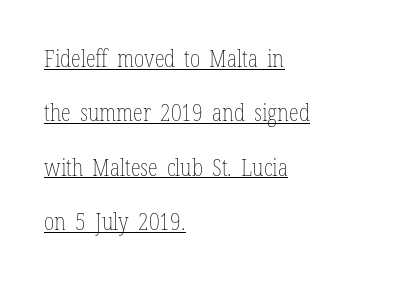
The image shows 23 px text type, upright; set left-aligned, loose line spacing (2.36x), normal letter spacing, underlined.
